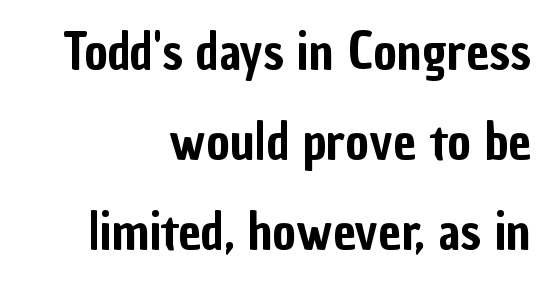
The image shows 51 px condensed sans-serif type, upright; set right-aligned, line spacing 1.76x, normal letter spacing, not underlined; low stroke contrast and a medium x-height.
